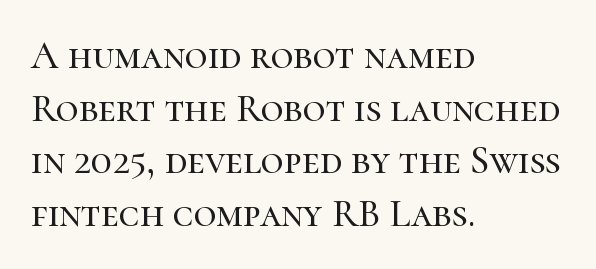
Q: Is the text italic (slanted)? A: No, it is upright.
Q: Is the typeface a serif or a sans-serif typeface? A: Serif.
Q: Is the text underlined? A: No.
Q: How is the paragraph aligned? A: Left-aligned.
Q: Is the spacing between letters normal or unusually wide? A: Normal.
Q: Is the spacing between lines tight, normal or loose? A: Normal.
Q: Width (condensed, normal, or wide)? A: Normal.
Q: Stroke contrast? A: High.
Q: x-height? A: Medium.
Q: Monospaced? A: No.
